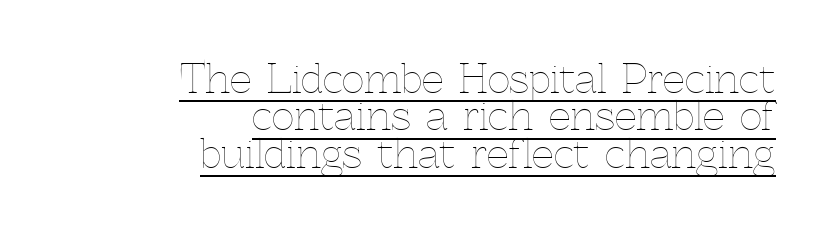
The image shows 39 px thin type, upright; set right-aligned, tight line spacing (0.96x), normal letter spacing, underlined; a medium x-height.
